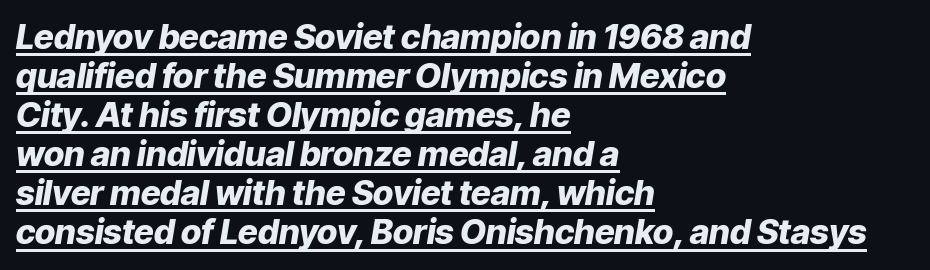
Here the designer chose a conventional face with non-uniform glyph widths. Nobody touched the tracking dial on this one. This sample uses an oblique cut, with every glyph tilted off the vertical. Is the type bold? Yes — the strokes are clearly thick and heavy. Horizontally, the lines are justified to the leading edge only.
